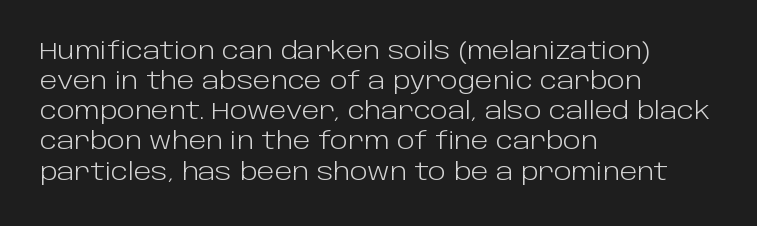
Q: Is the text bold? A: No.
Q: Is the text italic (slanted)? A: No, it is upright.
Q: Is the text underlined? A: No.
Q: How is the paragraph aligned? A: Left-aligned.
Q: Is the spacing between letters normal or unusually wide? A: Normal.
Q: Is the spacing between lines tight, normal or loose? A: Normal.
